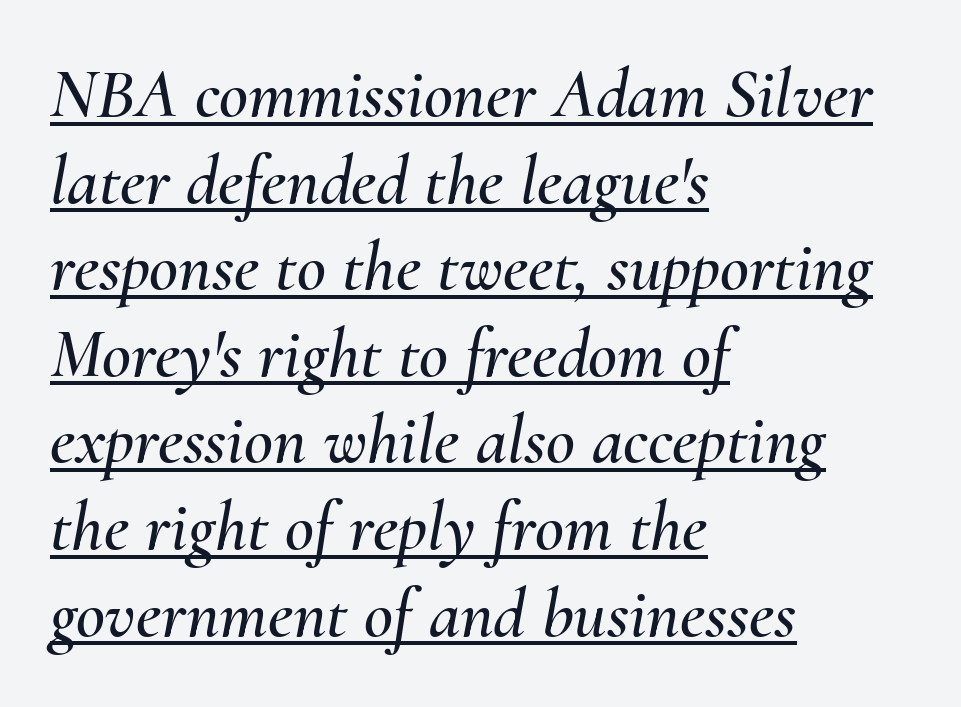
Q: Is the text italic (slanted)? A: Yes, it leans right by about 10 degrees.
Q: Is the text underlined? A: Yes.
Q: How is the paragraph aligned? A: Left-aligned.
Q: Is the spacing between letters normal or unusually wide? A: Normal.
Q: Width (condensed, normal, or wide)? A: Normal.
Q: Stroke contrast? A: Medium.
Q: x-height? A: Small.
Q: Monospaced? A: No.
